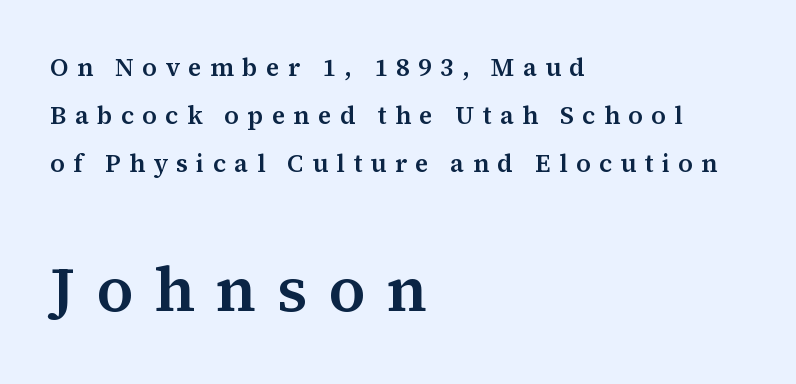
Q: Is the text italic (slanted)? A: No, it is upright.
Q: Is the typeface a serif or a sans-serif typeface? A: Serif.
Q: Is the text underlined? A: No.
Q: How is the paragraph aligned? A: Left-aligned.
Q: Is the spacing between letters normal or unusually wide? A: Unusually wide.
Q: Is the spacing between lines tight, normal or loose? A: Loose.
Q: Which block of text is set in a larger size, the first (top) or the second (bottom)? A: The second (bottom) one.
Q: Width (condensed, normal, or wide)? A: Normal.
Q: Stroke contrast? A: Medium.
Q: x-height? A: Medium.
Q: Monospaced? A: No.
